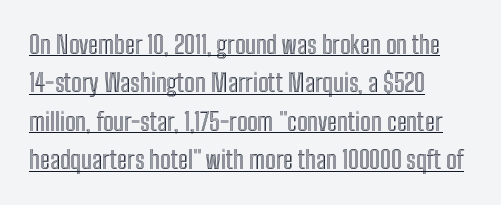
Q: Is the text italic (slanted)? A: No, it is upright.
Q: Is the text underlined? A: Yes.
Q: How is the paragraph aligned? A: Left-aligned.
Q: Is the spacing between letters normal or unusually wide? A: Normal.
Q: Is the spacing between lines tight, normal or loose? A: Normal.
